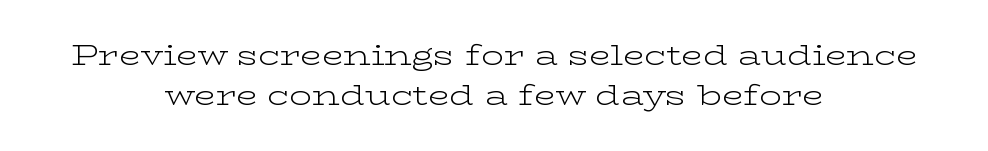
{"serif": "yes", "italic": "no", "bold": "no", "weight": "light", "width": "wide", "stroke_contrast": "low", "x_height": "medium", "monospaced": "no", "underline": "no", "align": "center", "line_spacing": "normal", "line_spacing_ratio": 1.43, "letter_spacing": "normal", "letter_spacing_em": 0.0, "glyph_px": 28}
